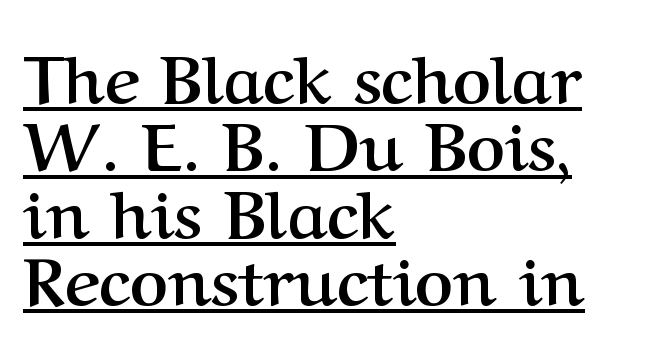
Q: Is the text bold? A: Yes.
Q: Is the text italic (slanted)? A: No, it is upright.
Q: Is the typeface a serif or a sans-serif typeface? A: Serif.
Q: Is the text underlined? A: Yes.
Q: How is the paragraph aligned? A: Left-aligned.
Q: Is the spacing between letters normal or unusually wide? A: Normal.
Q: Is the spacing between lines tight, normal or loose? A: Tight.
Q: Width (condensed, normal, or wide)? A: Normal.
Q: Stroke contrast? A: Medium.
Q: x-height? A: Medium.
Q: Monospaced? A: No.
